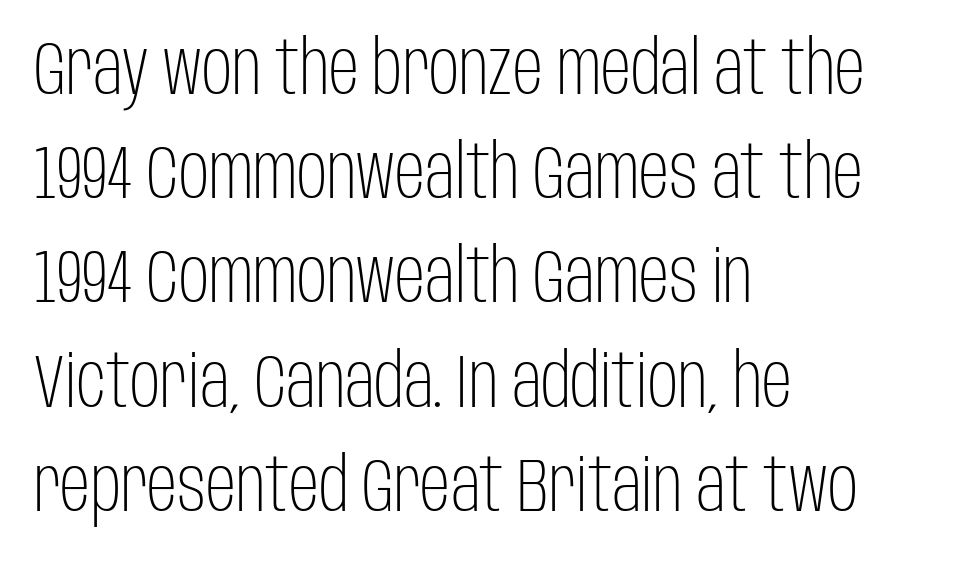
{"serif": "no", "italic": "no", "bold": "no", "weight": "light", "width": "condensed", "stroke_contrast": "low", "x_height": "large", "monospaced": "no", "underline": "no", "align": "left", "line_spacing": "normal", "line_spacing_ratio": 1.39, "letter_spacing": "normal", "letter_spacing_em": 0.0, "glyph_px": 75}
